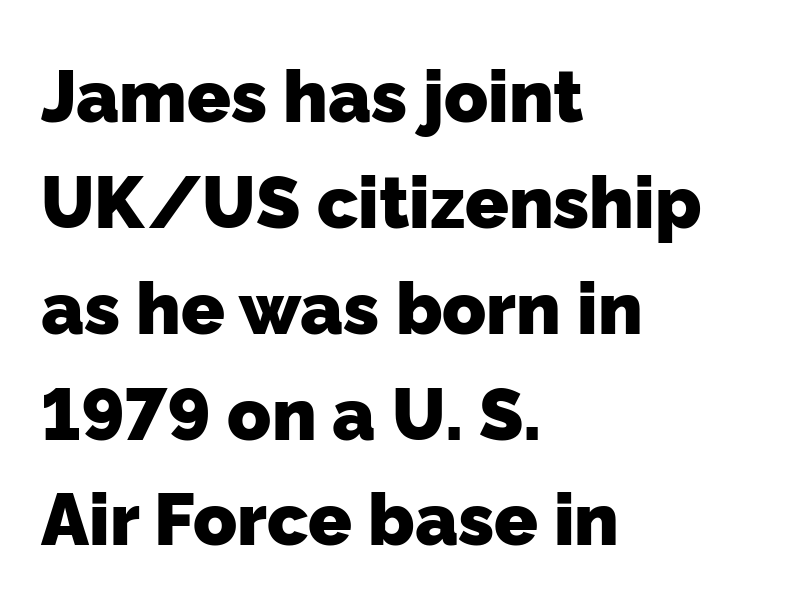
Q: Is the text bold? A: Yes.
Q: Is the typeface a serif or a sans-serif typeface? A: Sans-serif.
Q: Is the text underlined? A: No.
Q: How is the paragraph aligned? A: Left-aligned.
Q: Is the spacing between letters normal or unusually wide? A: Normal.
Q: Is the spacing between lines tight, normal or loose? A: Normal.
Q: Width (condensed, normal, or wide)? A: Normal.
Q: Stroke contrast? A: Low.
Q: x-height? A: Medium.
Q: Monospaced? A: No.
